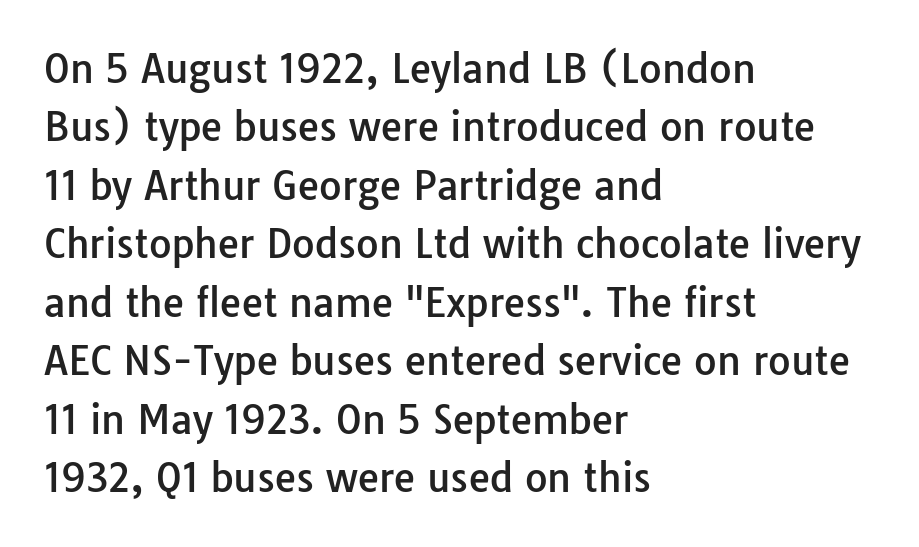
Q: Is the text italic (slanted)? A: No, it is upright.
Q: Is the typeface a serif or a sans-serif typeface? A: Sans-serif.
Q: Is the text underlined? A: No.
Q: How is the paragraph aligned? A: Left-aligned.
Q: Is the spacing between letters normal or unusually wide? A: Normal.
Q: Is the spacing between lines tight, normal or loose? A: Normal.
Q: Width (condensed, normal, or wide)? A: Normal.
Q: Stroke contrast? A: Low.
Q: x-height? A: Medium.
Q: Monospaced? A: No.
